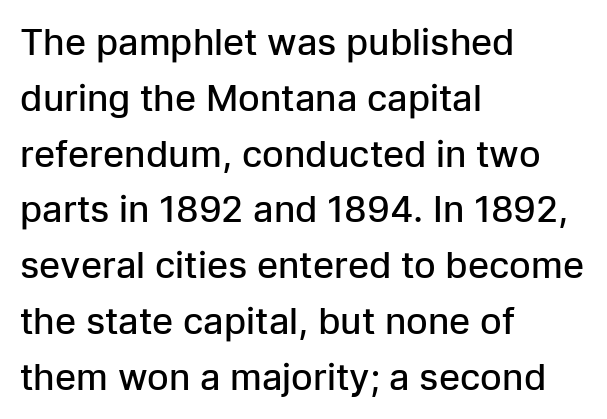
The image shows 36 px semibold sans-serif type, upright; set left-aligned, normal line spacing (1.55x), normal letter spacing, not underlined; low stroke contrast and a medium x-height.
